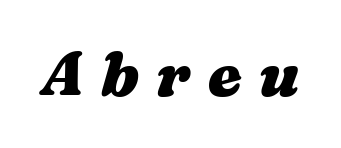
Q: Is the text bold? A: Yes.
Q: Is the text italic (slanted)? A: Yes, it leans right by about 16 degrees.
Q: Is the text underlined? A: No.
Q: Is the spacing between letters normal or unusually wide? A: Unusually wide.
Q: Width (condensed, normal, or wide)? A: Wide.
Q: Stroke contrast? A: Medium.
Q: x-height? A: Medium.
Q: Monospaced? A: No.
